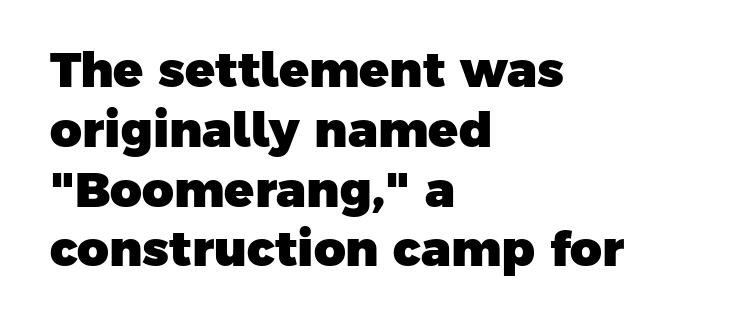
Leftover space on each line is placed entirely after the last word. Look at the tracking — it's just the regular setting, nothing added. This sample uses a sans-serif face. The gap between lines stays unmarked. Emphasis by weight is at full strength: bold.
